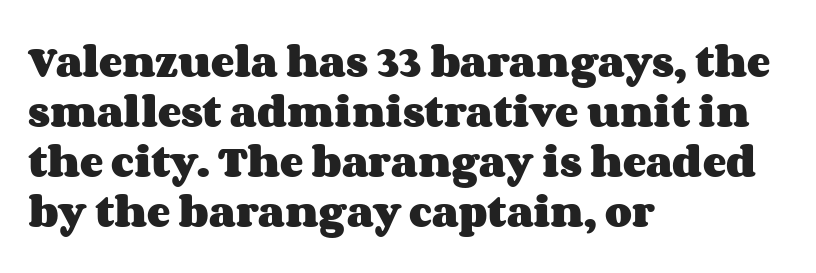
{"italic": "no", "bold": "yes", "weight": "heavy", "width": "wide", "stroke_contrast": "medium", "x_height": "large", "monospaced": "no", "underline": "no", "align": "left", "line_spacing": "normal", "line_spacing_ratio": 1.43, "letter_spacing": "normal", "letter_spacing_em": 0.0, "glyph_px": 35}
